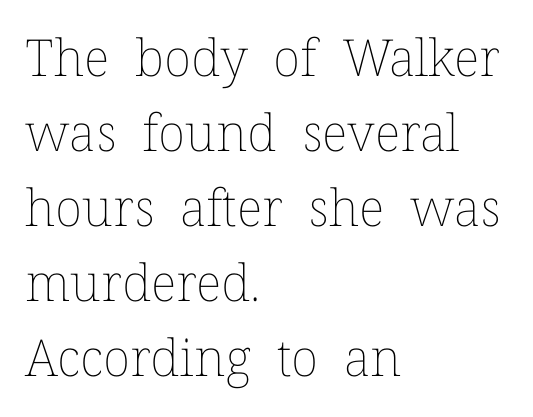
The rows are spaced the way most documents space them. The strokes carry an ordinary text weight at most. The gap between lines stays unmarked. Vertical strokes here are truly vertical. The paragraph has a hard left edge and a soft right edge. Looks like regular typesetting: each glyph gets only the width it needs.
